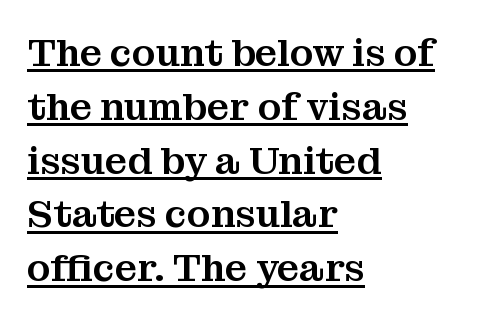
Q: Is the text italic (slanted)? A: No, it is upright.
Q: Is the typeface a serif or a sans-serif typeface? A: Serif.
Q: Is the text underlined? A: Yes.
Q: How is the paragraph aligned? A: Left-aligned.
Q: Is the spacing between letters normal or unusually wide? A: Normal.
Q: Is the spacing between lines tight, normal or loose? A: Normal.
Q: Width (condensed, normal, or wide)? A: Normal.
Q: Stroke contrast? A: Medium.
Q: x-height? A: Medium.
Q: Monospaced? A: No.
